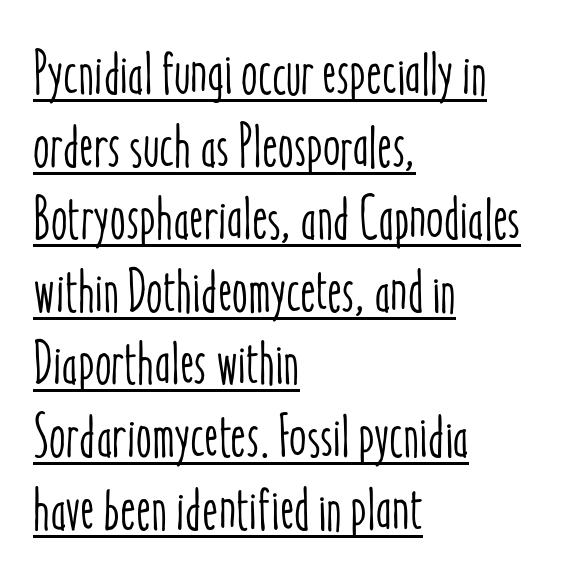
Is this a fixed-width face? No — the glyphs have proportional, varying widths. Default kerning and tracking; the words read as compact shapes. No italicization has been applied; the sample stays upright. Caption: lettering with a line underneath.
